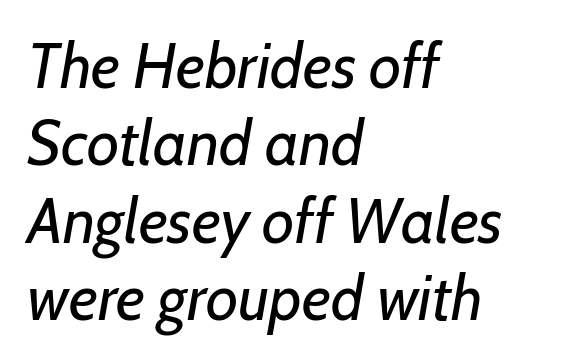
{"italic": "yes", "lean": "right", "slant_degrees": 7, "bold": "no", "weight": "regular", "width": "normal", "stroke_contrast": "low", "x_height": "medium", "monospaced": "no", "underline": "no", "align": "left", "line_spacing_ratio": 1.23, "letter_spacing": "normal", "letter_spacing_em": 0.0, "glyph_px": 63}
